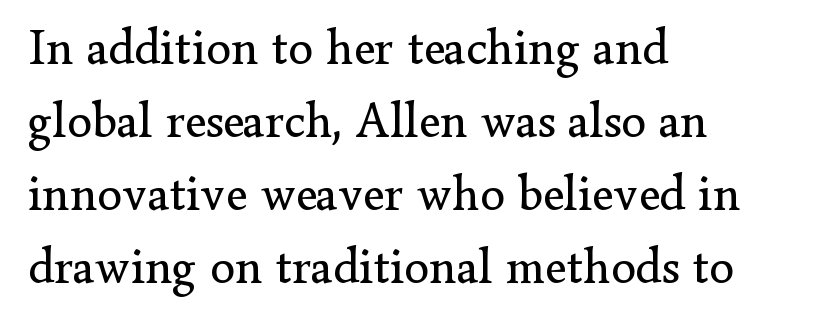
{"serif": "yes", "italic": "no", "bold": "no", "weight": "regular", "width": "normal", "stroke_contrast": "low", "x_height": "small", "monospaced": "no", "underline": "no", "align": "left", "line_spacing": "normal", "line_spacing_ratio": 1.46, "letter_spacing": "normal", "letter_spacing_em": 0.0, "glyph_px": 50}
